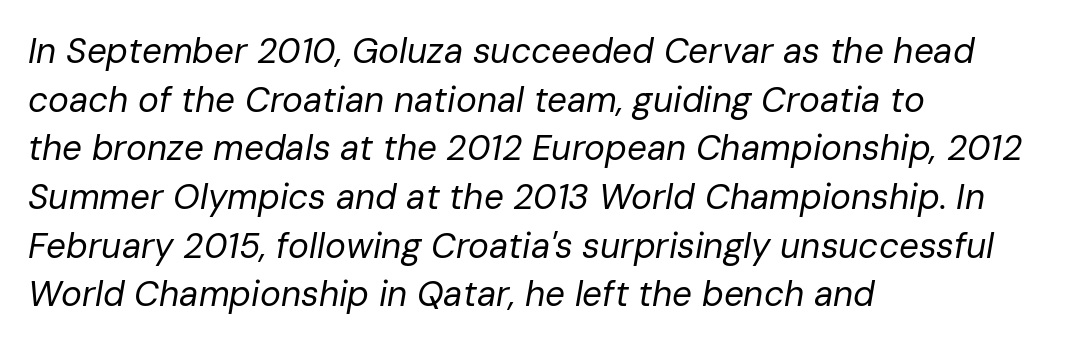
Q: Is the text bold? A: No.
Q: Is the text italic (slanted)? A: Yes, it leans right by about 10 degrees.
Q: Is the text underlined? A: No.
Q: How is the paragraph aligned? A: Left-aligned.
Q: Is the spacing between letters normal or unusually wide? A: Normal.
Q: Is the spacing between lines tight, normal or loose? A: Normal.
Q: Width (condensed, normal, or wide)? A: Normal.
Q: Stroke contrast? A: Low.
Q: x-height? A: Medium.
Q: Monospaced? A: No.
